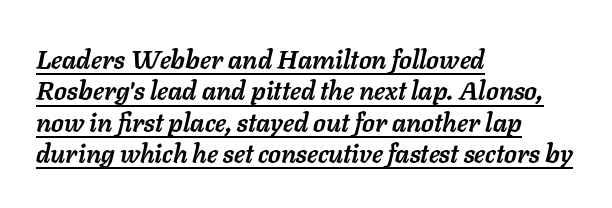
Characters are canted at an angle relative to the baseline's perpendicular. Strokes here are thick enough to call this a true bold. Compared with a centered layout, this one pins lines to the left instead. This is underlined copy, the kind a proofreader might mark for attention. Words appear dense and cohesive because spacing is normal.
